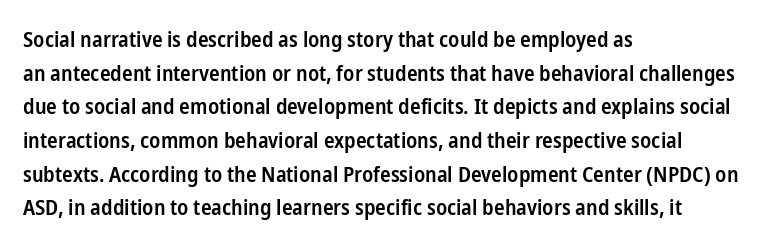
{"italic": "no", "bold": "semi", "underline": "no", "align": "left", "line_spacing": "normal", "line_spacing_ratio": 1.53, "letter_spacing": "normal", "letter_spacing_em": 0.0, "glyph_px": 22}
